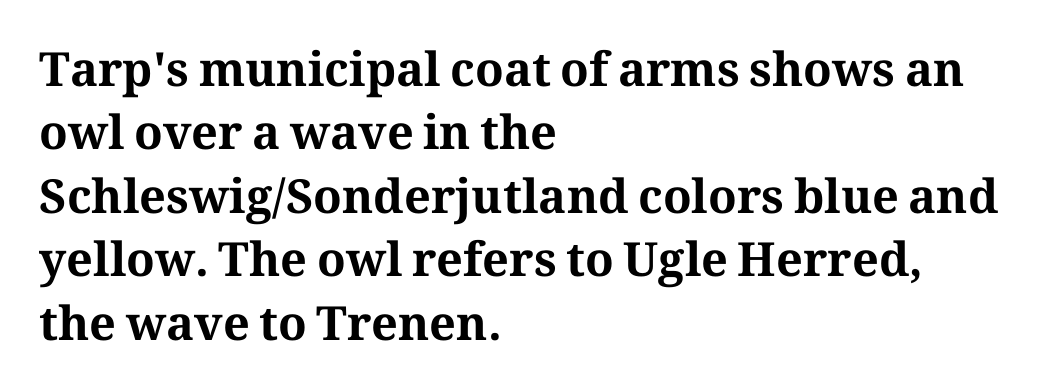
{"serif": "yes", "italic": "no", "bold": "yes", "weight": "bold", "width": "normal", "stroke_contrast": "medium", "x_height": "medium", "monospaced": "no", "underline": "no", "align": "left", "line_spacing": "normal", "line_spacing_ratio": 1.35, "letter_spacing": "normal", "letter_spacing_em": 0.0, "glyph_px": 47}
